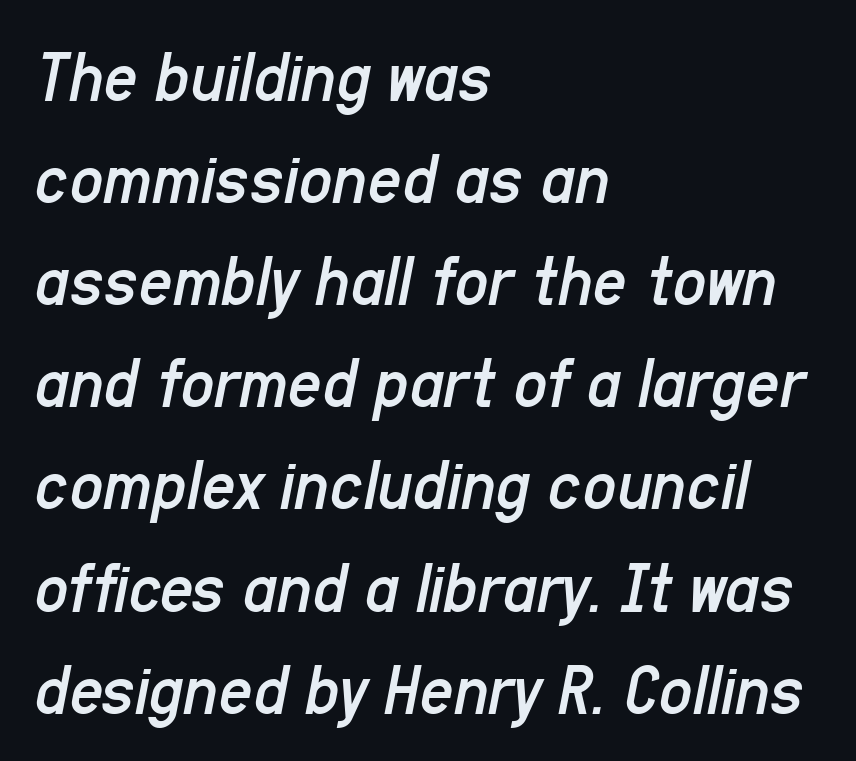
{"italic": "yes", "lean": "right", "slant_degrees": 11, "bold": "no", "weight": "regular", "width": "condensed", "stroke_contrast": "low", "x_height": "medium", "monospaced": "no", "underline": "no", "align": "left", "line_spacing": "normal", "line_spacing_ratio": 1.38, "letter_spacing": "normal", "letter_spacing_em": 0.0, "glyph_px": 74}
